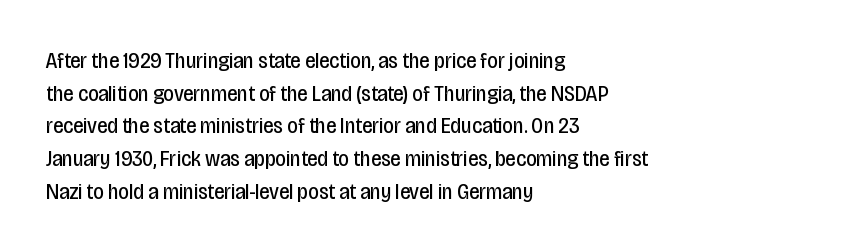
{"italic": "no", "bold": "no", "underline": "no", "align": "left", "line_spacing": "normal", "line_spacing_ratio": 1.42, "letter_spacing": "normal", "letter_spacing_em": 0.0, "glyph_px": 23}
